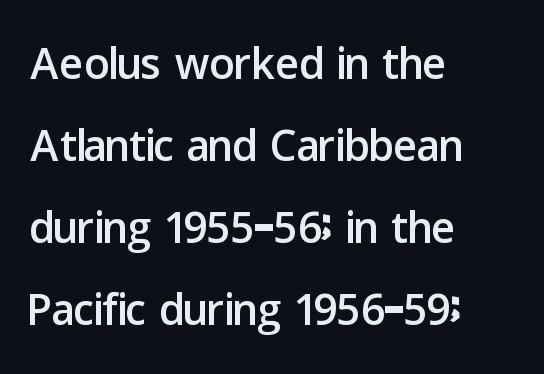
Is this a fixed-width face? No — the glyphs have proportional, varying widths. Vertical spacing — default. A roman cut, with each character standing at attention. The letterforms sit shoulder to shoulder at normal distance. Type without underlining. The letters carry no serifs — their stems end cleanly without finishing strokes.
